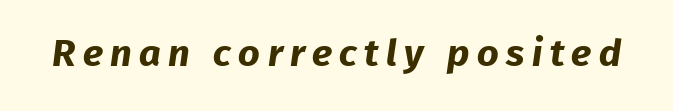
The image shows 38 px bold sans-serif type; set not underlined; low stroke contrast and a medium x-height.
